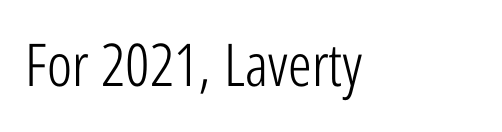
{"serif": "no", "italic": "no", "bold": "no", "weight": "light", "width": "condensed", "stroke_contrast": "low", "x_height": "medium", "monospaced": "no", "underline": "no", "align": "left", "letter_spacing": "normal", "letter_spacing_em": 0.0, "glyph_px": 59}
